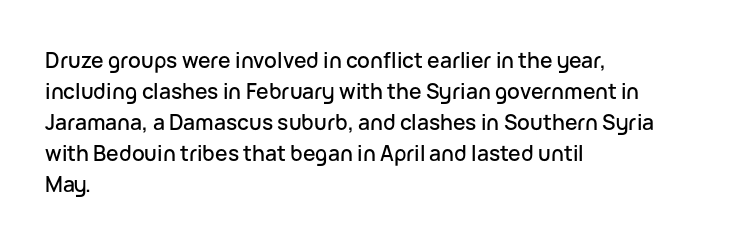
Q: Is the text italic (slanted)? A: No, it is upright.
Q: Is the text underlined? A: No.
Q: How is the paragraph aligned? A: Left-aligned.
Q: Is the spacing between letters normal or unusually wide? A: Normal.
Q: Is the spacing between lines tight, normal or loose? A: Normal.
